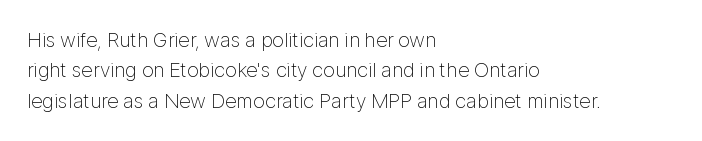
{"italic": "no", "bold": "no", "underline": "no", "align": "left", "line_spacing": "normal", "line_spacing_ratio": 1.45, "letter_spacing": "normal", "letter_spacing_em": 0.0, "glyph_px": 21}
